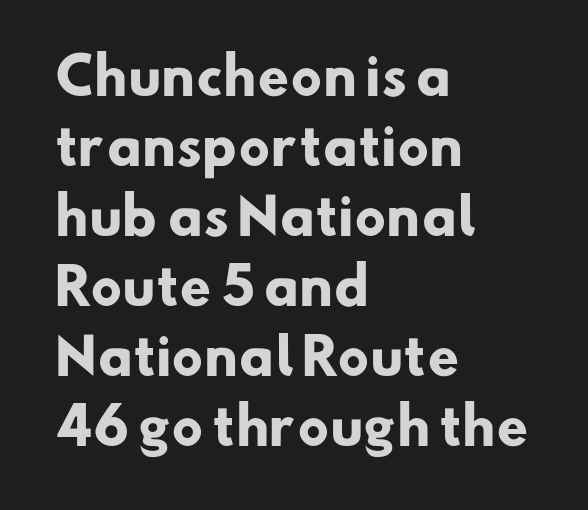
The image shows 50 px heavy sans-serif type; set left-aligned, normal line spacing (1.4x), normal letter spacing, not underlined; low stroke contrast and a small x-height.
